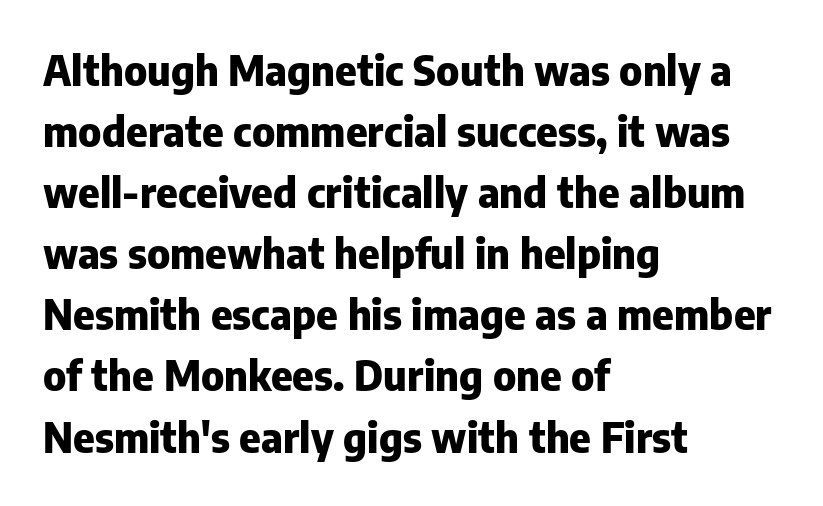
Q: Is the text bold? A: Yes.
Q: Is the text italic (slanted)? A: No, it is upright.
Q: Is the typeface a serif or a sans-serif typeface? A: Sans-serif.
Q: Is the text underlined? A: No.
Q: How is the paragraph aligned? A: Left-aligned.
Q: Is the spacing between letters normal or unusually wide? A: Normal.
Q: Is the spacing between lines tight, normal or loose? A: Normal.
Q: Width (condensed, normal, or wide)? A: Normal.
Q: Stroke contrast? A: Low.
Q: x-height? A: Medium.
Q: Monospaced? A: No.
